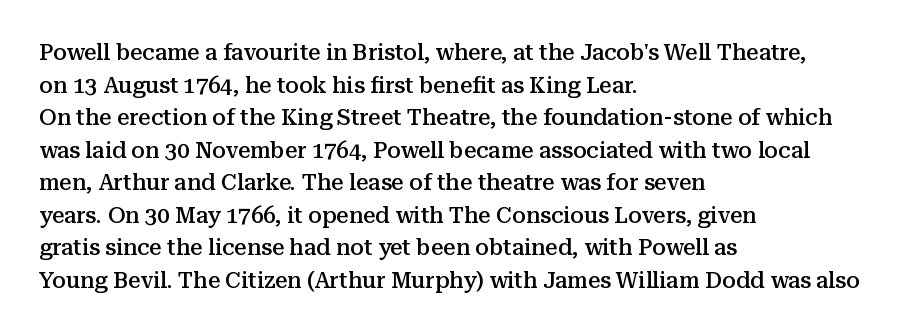
{"italic": "no", "bold": "semi", "underline": "no", "align": "left", "line_spacing": "normal", "line_spacing_ratio": 1.48, "letter_spacing": "normal", "letter_spacing_em": 0.0, "glyph_px": 22}
